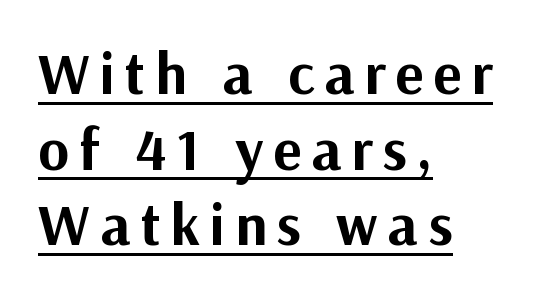
{"serif": "no", "italic": "no", "bold": "yes", "weight": "bold", "width": "normal", "stroke_contrast": "medium", "x_height": "medium", "monospaced": "no", "underline": "yes", "align": "left", "line_spacing": "normal", "line_spacing_ratio": 1.28, "glyph_px": 59}
